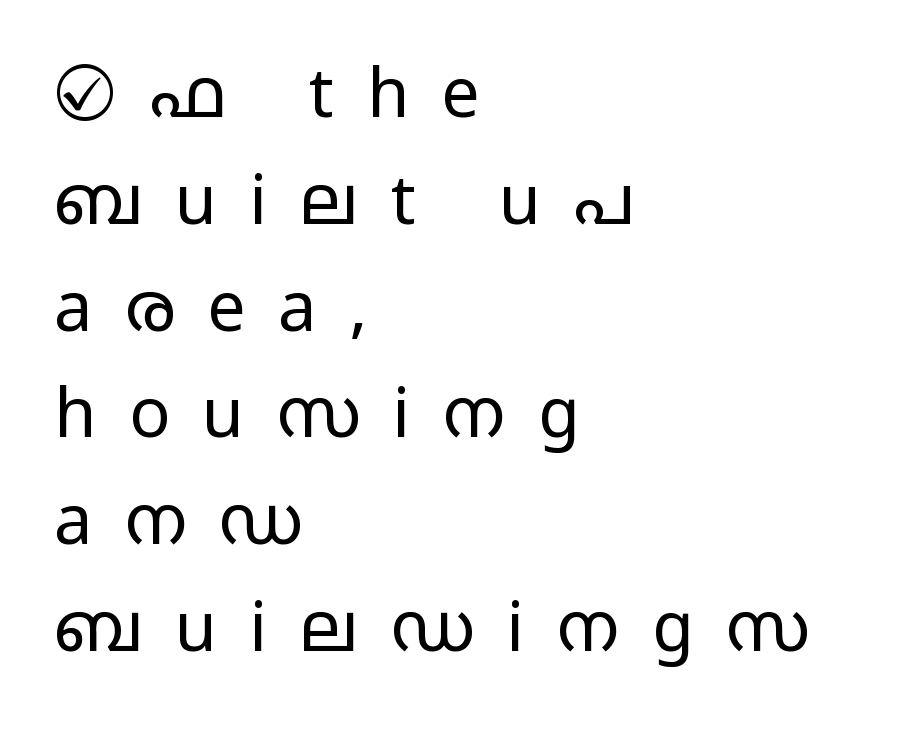
Is this a fixed-width face? No — the glyphs have proportional, varying widths. The paragraph has a hard left edge and a soft right edge. The type sits square on the baseline with zero lean. Is there much room between lines? A standard amount, neither cramped nor airy. These glyphs show unthickened strokes, regular width or finer.
